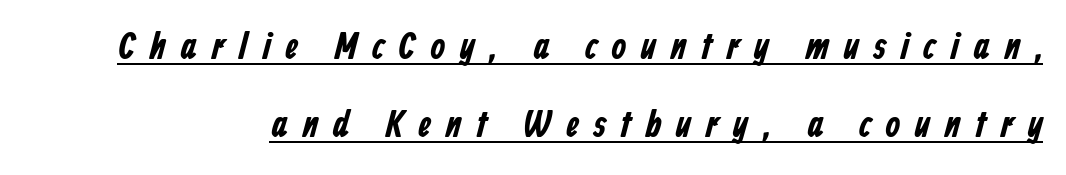
The image shows 38 px condensed sans-serif type; set loose line spacing (2.05x), unusually wide letter spacing (+0.37 em), underlined; low stroke contrast and a medium x-height.
